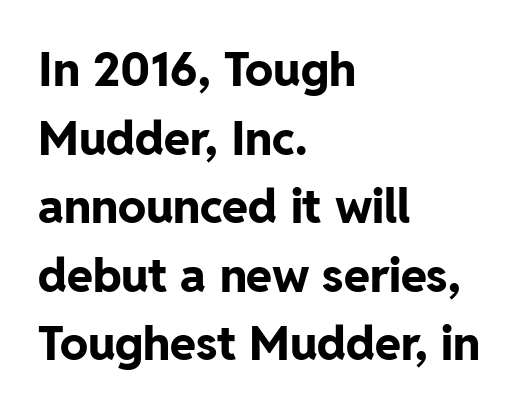
{"serif": "no", "italic": "no", "bold": "yes", "weight": "bold", "width": "normal", "stroke_contrast": "low", "x_height": "medium", "monospaced": "no", "underline": "no", "align": "left", "line_spacing": "normal", "line_spacing_ratio": 1.46, "letter_spacing": "normal", "letter_spacing_em": 0.0, "glyph_px": 47}
